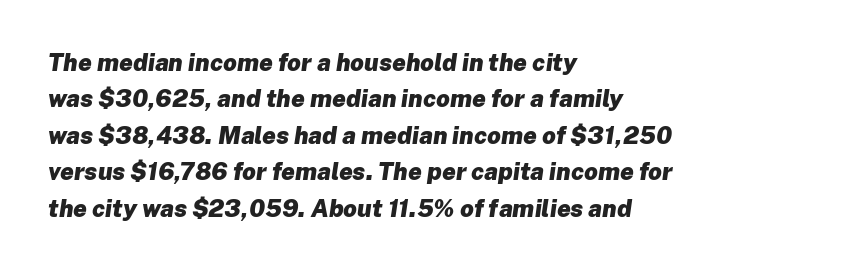
Between one letter and the next there's only the usual sliver of space. Quick note: underline off. In terms of weight, the rendering is a true, heavy bold. Short and long lines alike share a common starting point at left. If you measured baseline to baseline, you'd find a middling distance.
